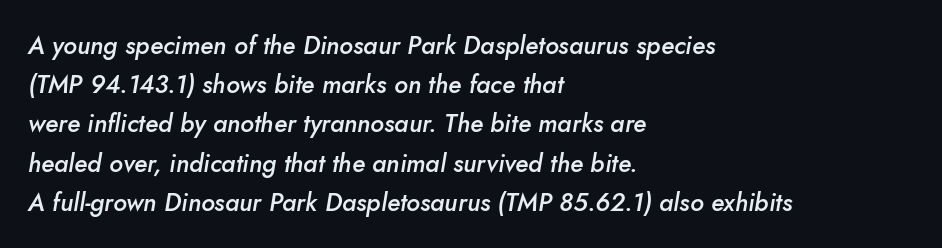
The image shows 25 px text type, italic (leaning right); set left-aligned, normal line spacing (1.57x), normal letter spacing, not underlined.
